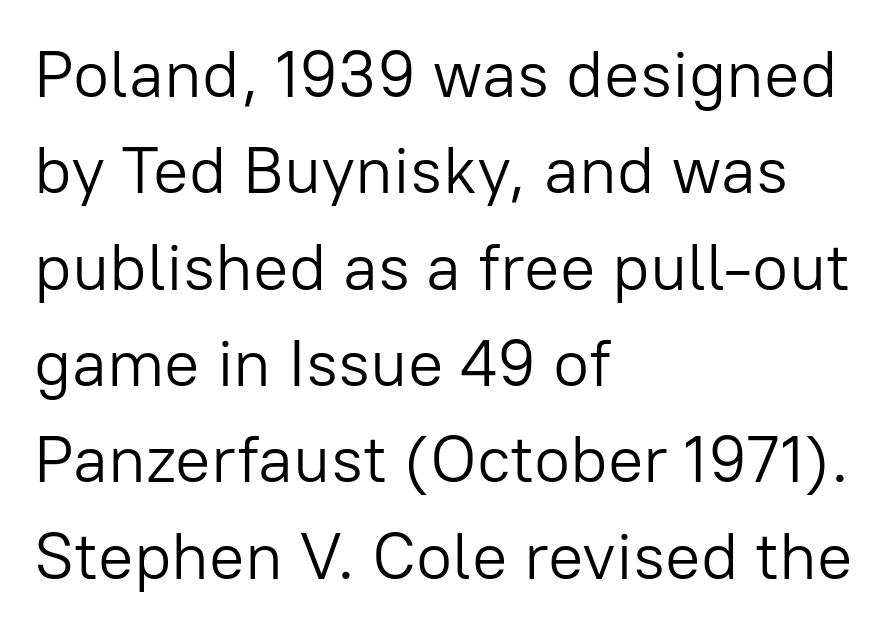
The image shows 66 px light sans-serif type, upright; set left-aligned, normal line spacing (1.46x), normal letter spacing, not underlined; low stroke contrast and a medium x-height.
